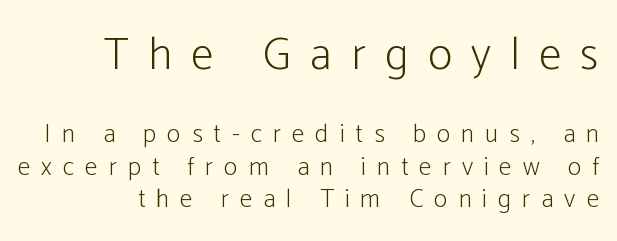
Q: Is the text bold? A: No.
Q: Is the text italic (slanted)? A: No, it is upright.
Q: Is the typeface a serif or a sans-serif typeface? A: Sans-serif.
Q: Is the text underlined? A: No.
Q: How is the paragraph aligned? A: Right-aligned.
Q: Is the spacing between letters normal or unusually wide? A: Unusually wide.
Q: Is the spacing between lines tight, normal or loose? A: Normal.
Q: Which block of text is set in a larger size, the first (top) or the second (bottom)? A: The first (top) one.
Q: Width (condensed, normal, or wide)? A: Condensed.
Q: Stroke contrast? A: Low.
Q: x-height? A: Medium.
Q: Monospaced? A: No.
